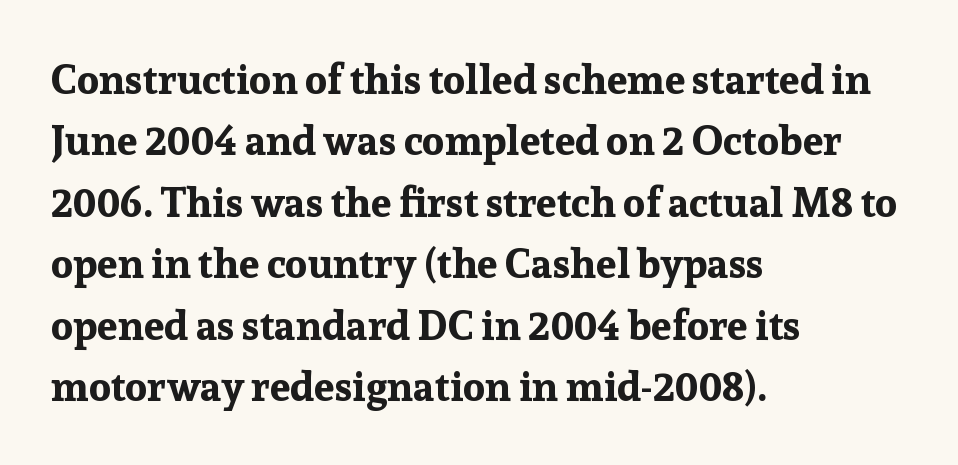
I'd call this a serif setting — the letters wear small feet. This sample has the flowing, uneven cadence of proportional lettering. A typesetter would call this zero additional tracking. Nope, not italic — everything's standing straight.
